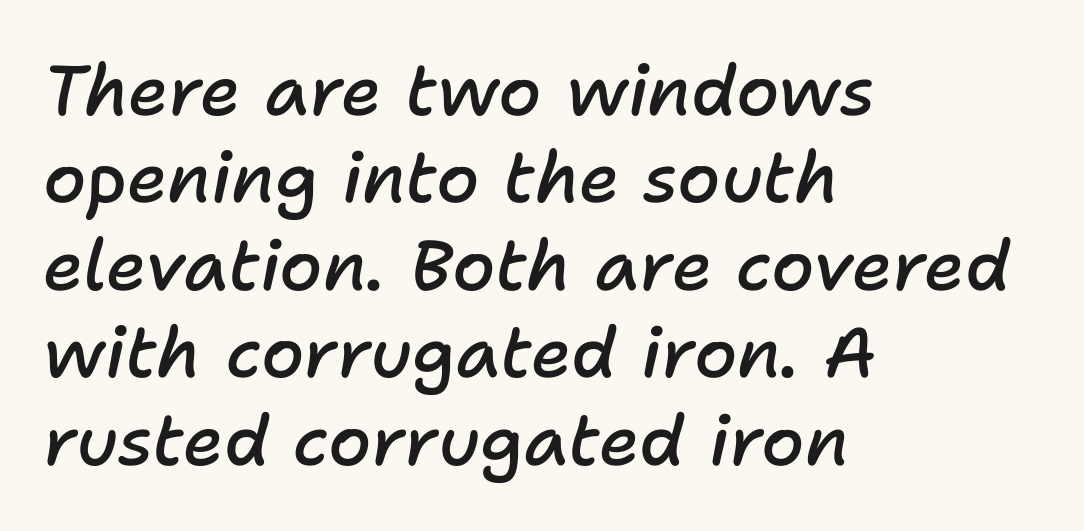
Q: Is the text bold? A: Semi-bold.
Q: Is the text italic (slanted)? A: Yes, it leans right by about 11 degrees.
Q: Is the text underlined? A: No.
Q: How is the paragraph aligned? A: Left-aligned.
Q: Is the spacing between letters normal or unusually wide? A: Normal.
Q: Is the spacing between lines tight, normal or loose? A: Normal.
Q: Width (condensed, normal, or wide)? A: Normal.
Q: Stroke contrast? A: Low.
Q: x-height? A: Medium.
Q: Monospaced? A: No.
